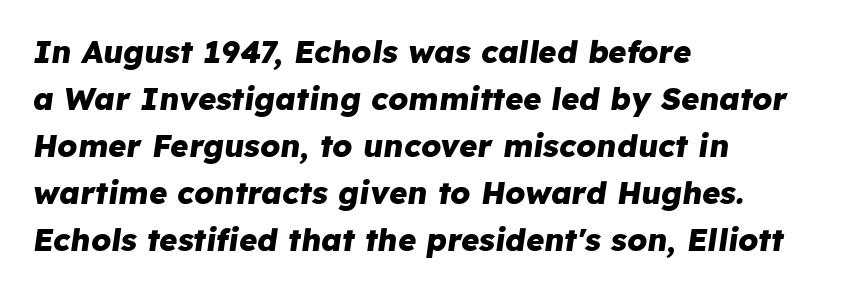
Each glyph is drawn with heavy, bold strokes. Nobody drew a line under any word here. The passage shown leans; its letterforms are oblique. The ragged edge is on the right, which tells us the setting is flush left. Summary of vertical rhythm: regular, with standard interline spacing.
